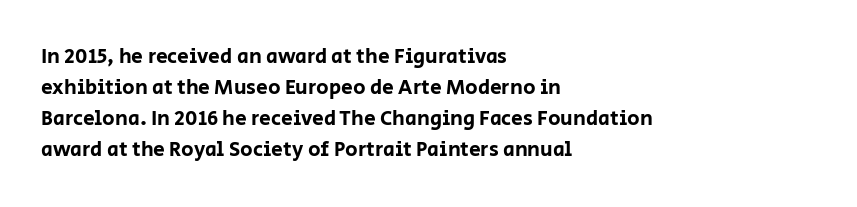
The image shows 21 px text type, upright; set left-aligned, normal line spacing (1.47x), normal letter spacing, not underlined.
